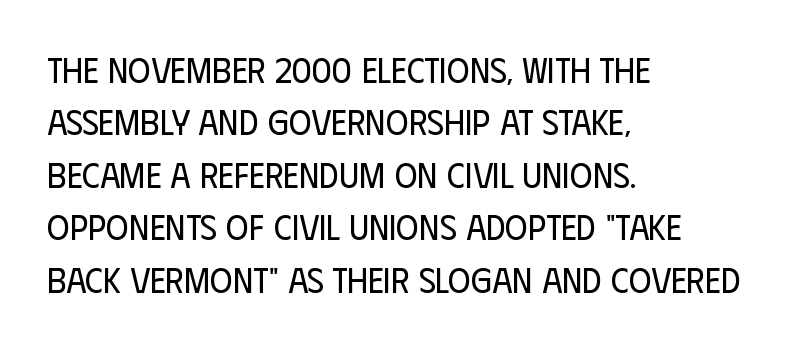
{"serif": "no", "italic": "no", "bold": "no", "weight": "regular", "width": "condensed", "stroke_contrast": "low", "x_height": "large", "monospaced": "no", "underline": "no", "align": "left", "line_spacing": "normal", "line_spacing_ratio": 1.5, "letter_spacing": "normal", "letter_spacing_em": 0.0, "glyph_px": 35}
